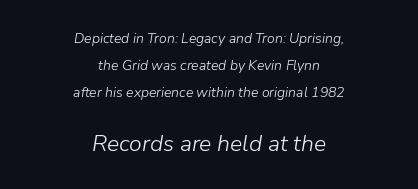
Weight: in the light-to-regular range. Neither beginnings nor endings align; midpoints do. Each row of text sits above clean, open space. In terms of letterspacing, this is plain default setting.
